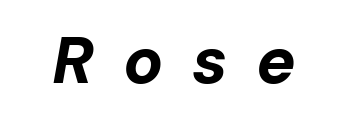
The image shows 66 px bold type, italic (leaning right); set unusually wide letter spacing (+0.43 em), not underlined; low stroke contrast and a medium x-height.
